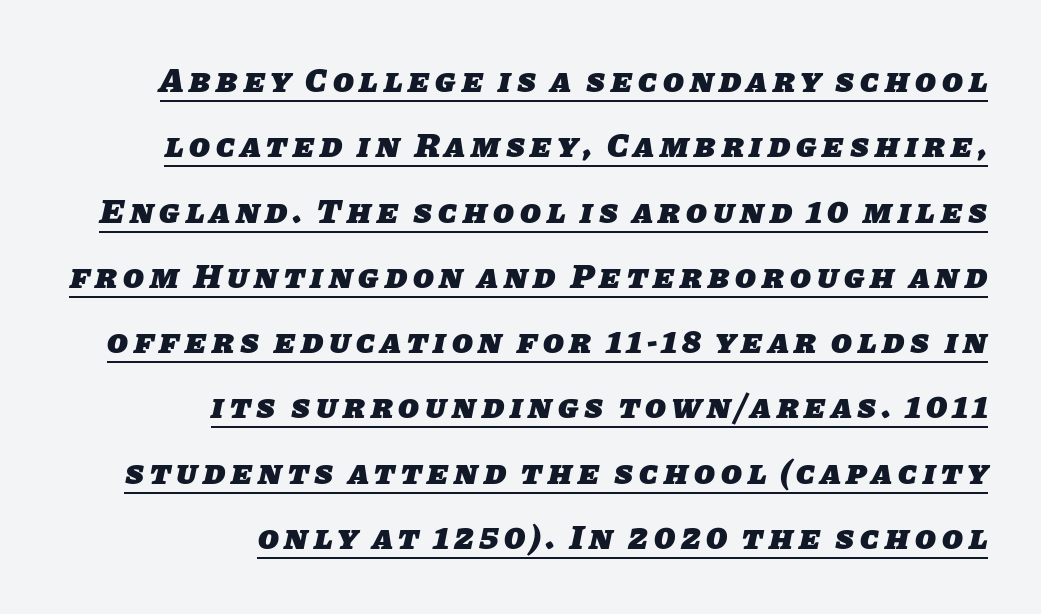
The image shows 34 px heavy type; set right-aligned, loose line spacing (1.92x), underlined; low stroke contrast and a large x-height.
